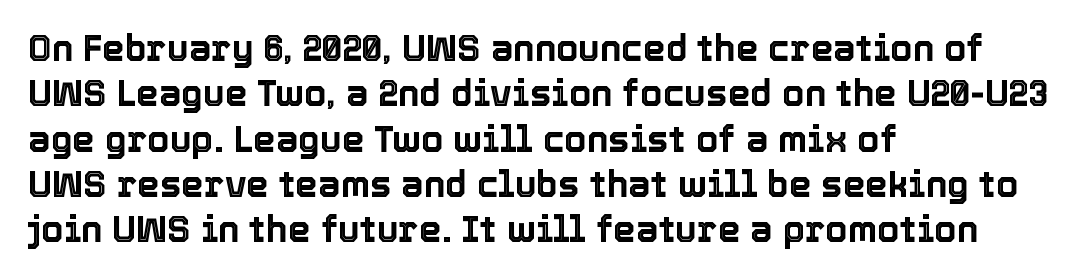
{"italic": "no", "width": "normal", "x_height": "medium", "monospaced": "no", "underline": "no", "align": "left", "line_spacing": "normal", "line_spacing_ratio": 1.26, "letter_spacing": "normal", "letter_spacing_em": 0.0, "glyph_px": 36}
